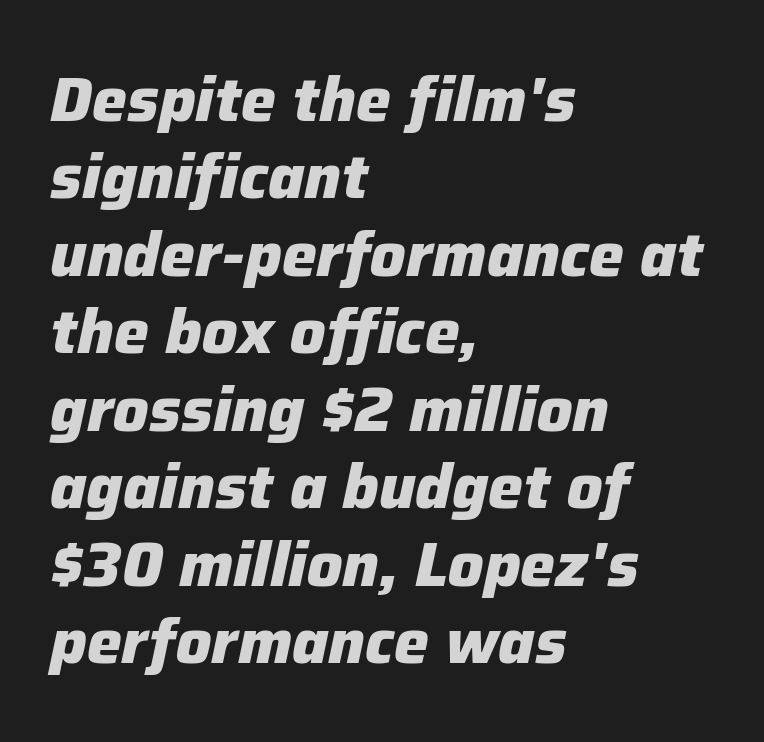
{"italic": "yes", "lean": "right", "slant_degrees": 12, "bold": "yes", "weight": "heavy", "width": "normal", "stroke_contrast": "low", "x_height": "medium", "monospaced": "no", "underline": "no", "align": "left", "line_spacing": "normal", "line_spacing_ratio": 1.25, "letter_spacing": "normal", "letter_spacing_em": 0.0, "glyph_px": 62}
